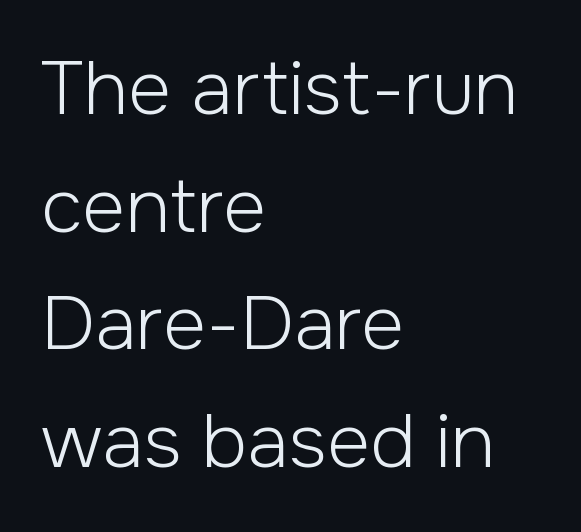
The image shows 75 px light sans-serif type, upright; set left-aligned, normal line spacing (1.57x), normal letter spacing, not underlined; low stroke contrast and a medium x-height.
